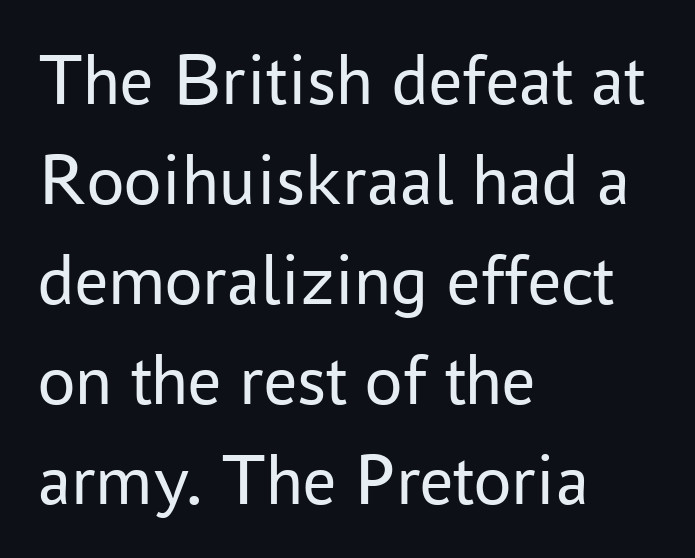
The paragraph has a hard left edge and a soft right edge. Is this a fixed-width face? No — the glyphs have proportional, varying widths. Stroke mass is kept to a normal reading level or below. Check under the words: just untouched page. Regarding leading, the lines here are spaced in the standard way.
